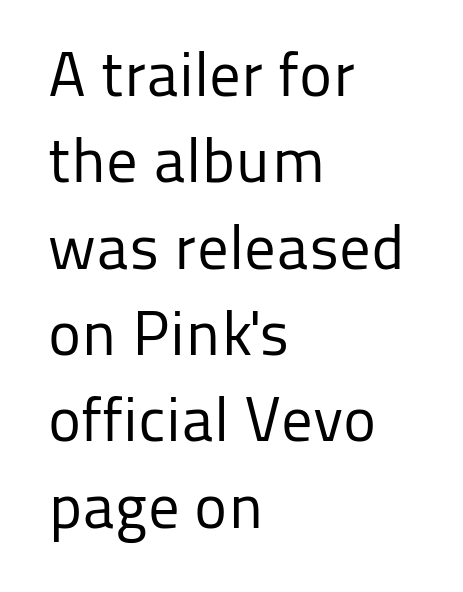
Is there much room between lines? A standard amount, neither cramped nor airy. Typeset ragged right — the left edge is the straight one. Descenders hang freely into open space. In terms of letterspacing, this is plain default setting. Spacing verdict: proportional, widths tailored to each character. The face looks like a standard text weight, possibly lighter.
